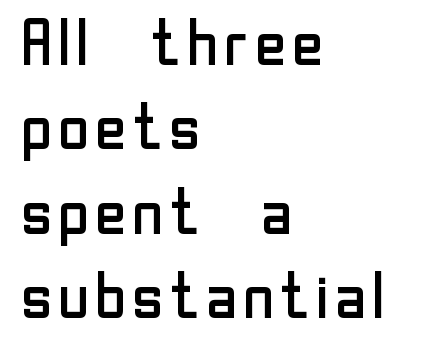
Q: Is the text bold? A: No.
Q: Is the text italic (slanted)? A: No, it is upright.
Q: Is the typeface a serif or a sans-serif typeface? A: Sans-serif.
Q: Is the text underlined? A: No.
Q: How is the paragraph aligned? A: Left-aligned.
Q: Is the spacing between letters normal or unusually wide? A: Normal.
Q: Is the spacing between lines tight, normal or loose? A: Normal.
Q: Width (condensed, normal, or wide)? A: Normal.
Q: Stroke contrast? A: Low.
Q: x-height? A: Medium.
Q: Monospaced? A: No.
